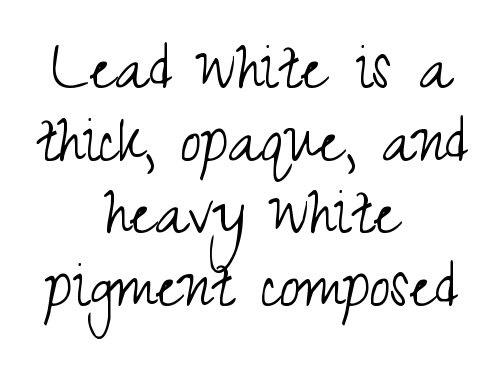
{"serif": "no", "italic": "no", "bold": "no", "weight": "light", "width": "condensed", "stroke_contrast": "medium", "x_height": "small", "monospaced": "no", "underline": "no", "align": "center", "line_spacing": "tight", "line_spacing_ratio": 0.97, "letter_spacing": "normal", "letter_spacing_em": 0.0, "glyph_px": 75}
